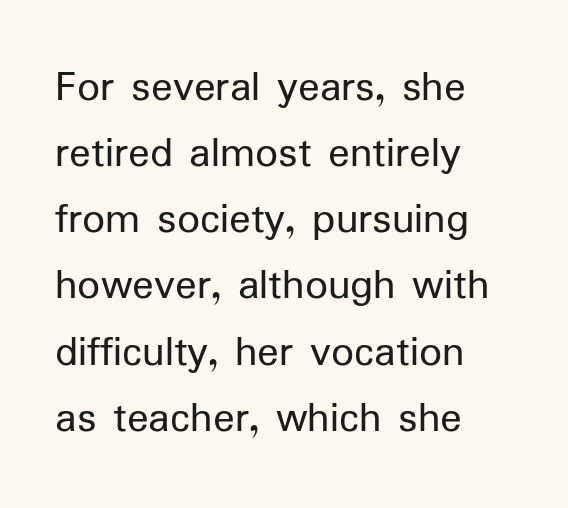
Q: Is the text bold? A: No.
Q: Is the text italic (slanted)? A: No, it is upright.
Q: Is the typeface a serif or a sans-serif typeface? A: Sans-serif.
Q: Is the text underlined? A: No.
Q: How is the paragraph aligned? A: Left-aligned.
Q: Is the spacing between letters normal or unusually wide? A: Normal.
Q: Is the spacing between lines tight, normal or loose? A: Normal.
Q: Width (condensed, normal, or wide)? A: Normal.
Q: Stroke contrast? A: Low.
Q: x-height? A: Medium.
Q: Monospaced? A: No.
